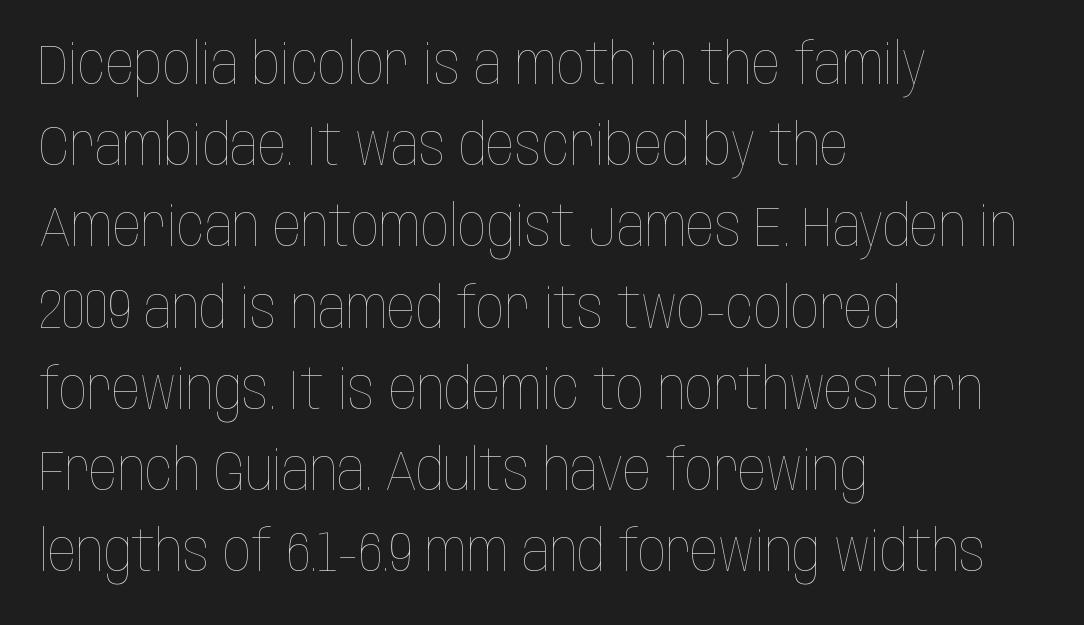
Unmarked baselines from the first word to the last. Interline gaps are of average width in this sample. This sample uses an upright cut, with every glyph sitting square on the baseline. Compared with a typical body face, this is equally light or lighter still.
